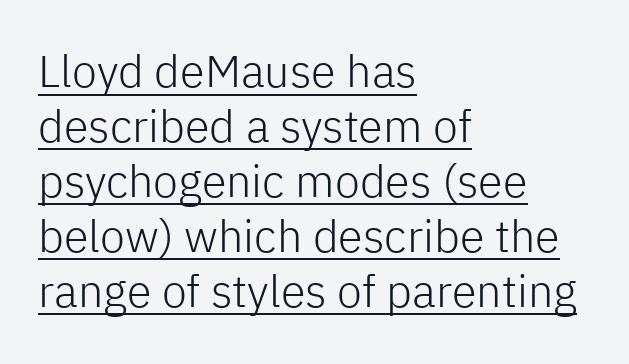
Q: Is the text bold? A: No.
Q: Is the text italic (slanted)? A: No, it is upright.
Q: Is the typeface a serif or a sans-serif typeface? A: Sans-serif.
Q: Is the text underlined? A: Yes.
Q: How is the paragraph aligned? A: Left-aligned.
Q: Is the spacing between letters normal or unusually wide? A: Normal.
Q: Width (condensed, normal, or wide)? A: Normal.
Q: Stroke contrast? A: Low.
Q: x-height? A: Medium.
Q: Monospaced? A: No.
